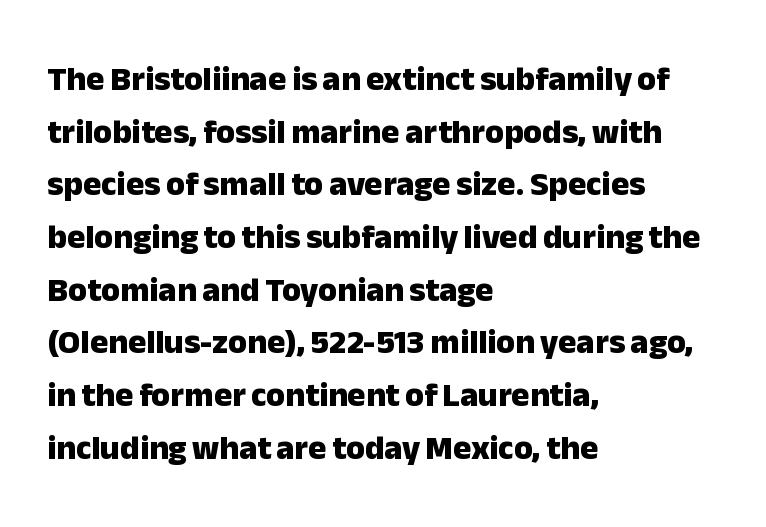
{"serif": "no", "italic": "no", "bold": "yes", "weight": "heavy", "width": "normal", "stroke_contrast": "low", "x_height": "medium", "monospaced": "no", "underline": "no", "align": "left", "line_spacing": "normal", "line_spacing_ratio": 1.55, "letter_spacing": "normal", "letter_spacing_em": 0.0, "glyph_px": 34}
